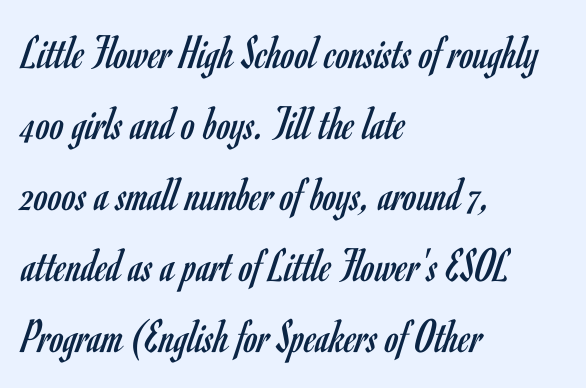
Leading: standard. The letters sit at their default tracking, neither squeezed nor spread. Honestly, there is no underline to notice here at all. Think standard paragraph weight, or any step lighter than that. The face used here is a sans, in the tradition of grotesques and geometrics.
